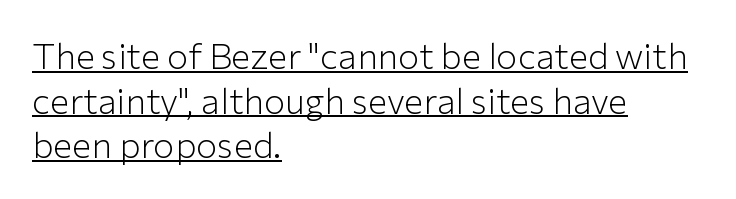
{"serif": "no", "italic": "no", "bold": "no", "weight": "light", "width": "normal", "stroke_contrast": "low", "x_height": "medium", "monospaced": "no", "underline": "yes", "align": "left", "line_spacing_ratio": 1.24, "letter_spacing": "normal", "letter_spacing_em": 0.0, "glyph_px": 36}
